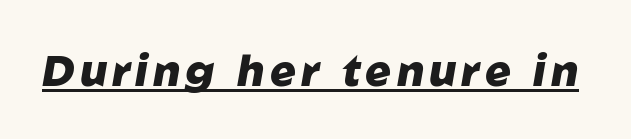
Somebody hit Ctrl+U on this one — the words are underlined. Typesetter's note: full bold, strokes at maximum text heaviness. Quick note: italic. Varying glyph widths throughout — classic text-font behaviour.
